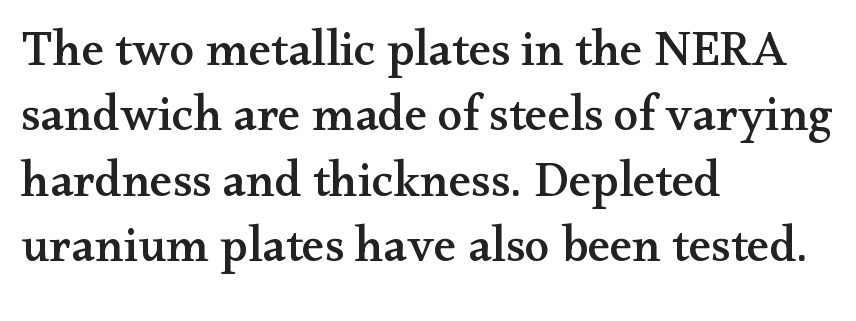
Quick note: interline space is typical. The letters sit at their default tracking, neither squeezed nor spread. To sum up the face: it has serifs. Note the varied advance widths — an 'i' is clearly narrower than an 'm'. Unmarked baselines from the first word to the last.
